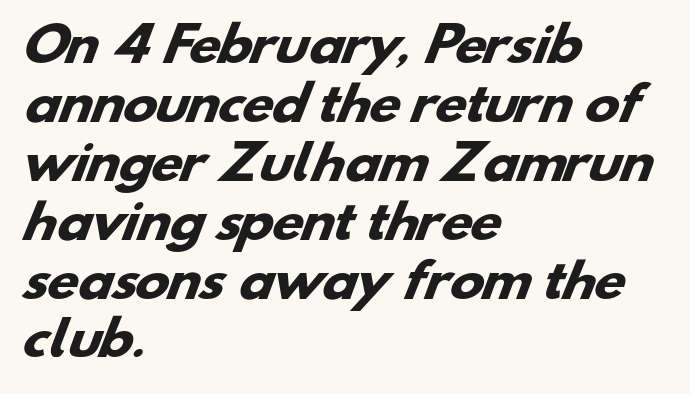
The face used here is rendered with its standard letterfit. A typesetter would call this proportional, since set widths differ per character. Each letter's strokes conclude bluntly, with no projecting serifs. Leading: standard. The paragraph has a hard left edge and a soft right edge. The letters are bold, with thick, heavy strokes.
